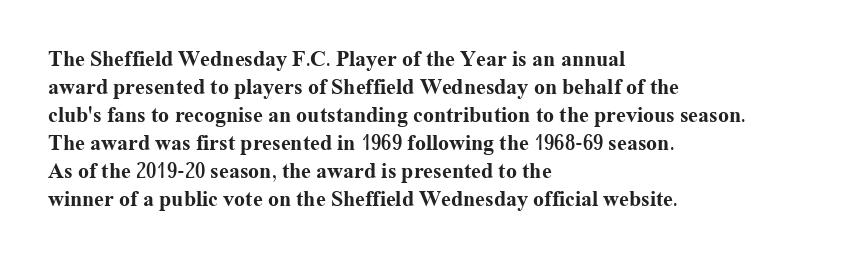
Q: Is the text bold? A: Yes.
Q: Is the text italic (slanted)? A: No, it is upright.
Q: Is the text underlined? A: No.
Q: How is the paragraph aligned? A: Left-aligned.
Q: Is the spacing between letters normal or unusually wide? A: Normal.
Q: Is the spacing between lines tight, normal or loose? A: Normal.
